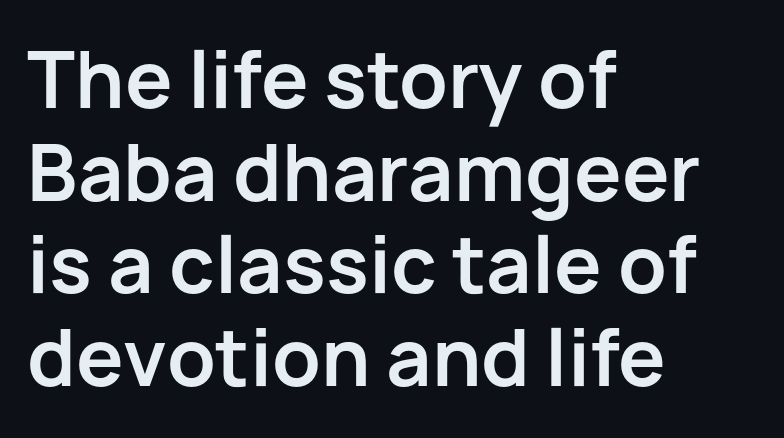
The type is set solid horizontally, with unmodified tracking. Which margin do the lines hug? The left one — the right edge is uneven. Varying glyph widths throughout — classic text-font behaviour. Summary of weight: heavy, a full bold.
